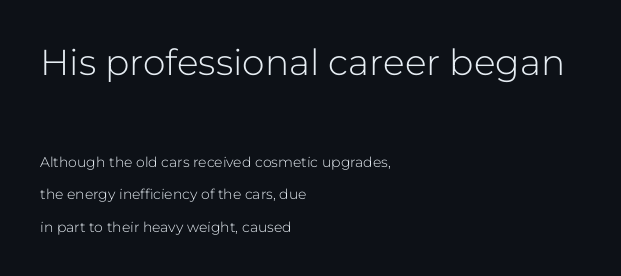
{"serif": "no", "italic": "no", "bold": "no", "weight": "light", "width": "normal", "stroke_contrast": "low", "x_height": "medium", "monospaced": "no", "underline": "no", "align": "left", "line_spacing": "loose", "line_spacing_ratio": 2.33, "letter_spacing": "normal", "letter_spacing_em": 0.0, "larger_block": "first", "size_ratio": 2.57, "glyph_px": 36}
